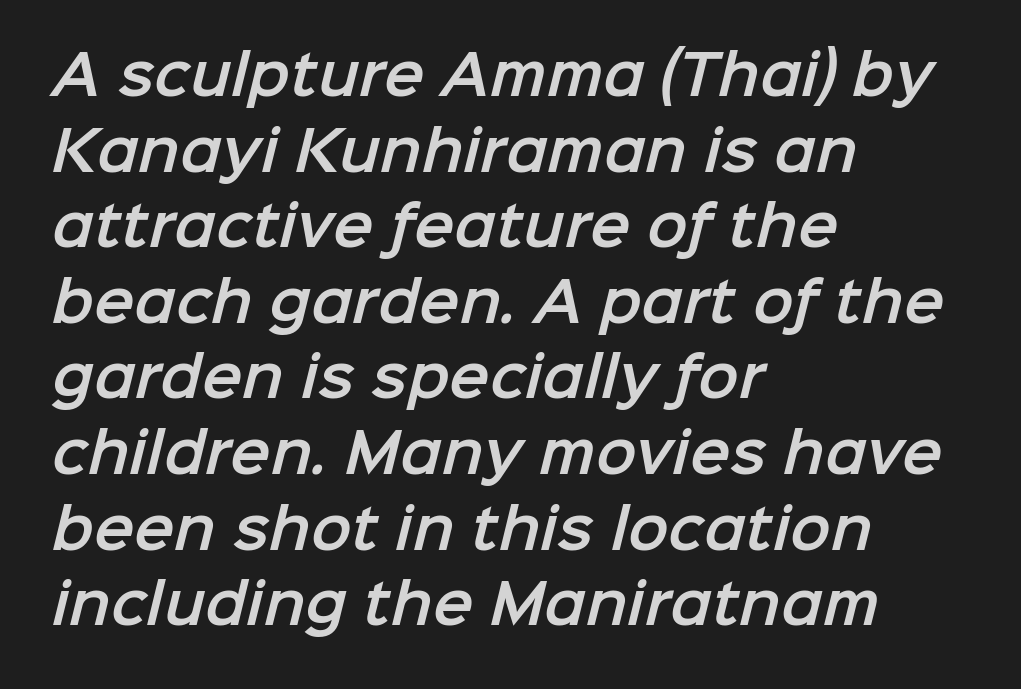
The image shows 54 px sans-serif type; set left-aligned, normal line spacing (1.4x), normal letter spacing, not underlined; low stroke contrast and a medium x-height.
